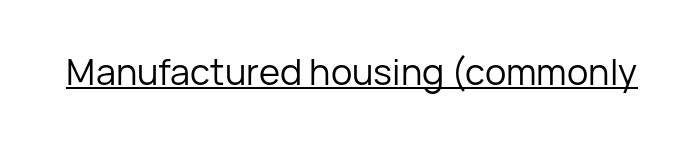
Q: Is the text bold? A: No.
Q: Is the text italic (slanted)? A: No, it is upright.
Q: Is the typeface a serif or a sans-serif typeface? A: Sans-serif.
Q: Is the text underlined? A: Yes.
Q: Is the spacing between letters normal or unusually wide? A: Normal.
Q: Width (condensed, normal, or wide)? A: Normal.
Q: Stroke contrast? A: Low.
Q: x-height? A: Medium.
Q: Monospaced? A: No.
